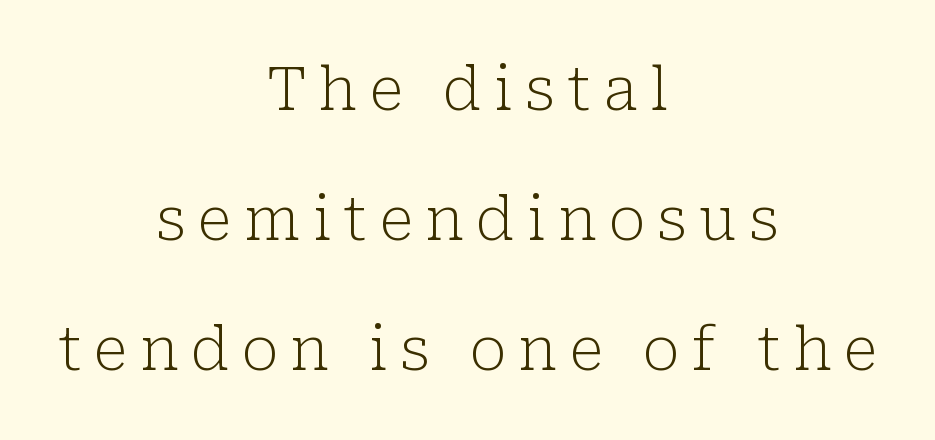
Line spacing here is loose. A typesetter would call this proportional, since set widths differ per character. The rag falls on both sides of this text block equally. Nobody drew a line under any word here. This is serif lettering, the kind often seen in printed books. Display-style spreading of the glyphs; the letterfit is very open.
